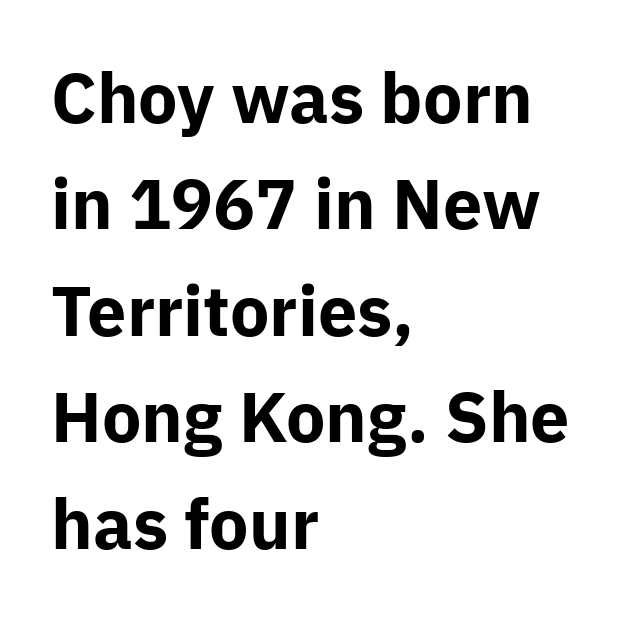
The image shows 70 px bold sans-serif type, upright; set left-aligned, normal line spacing (1.52x), normal letter spacing, not underlined; low stroke contrast and a medium x-height.
